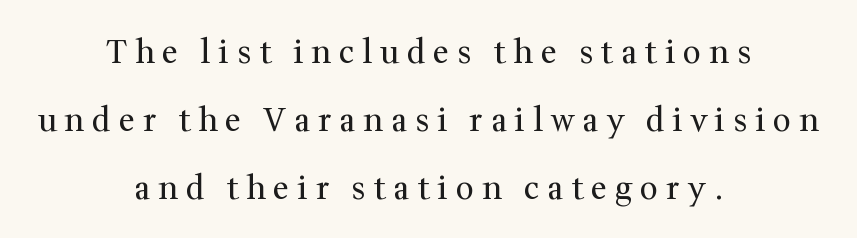
{"serif": "yes", "italic": "no", "bold": "no", "weight": "regular", "width": "normal", "stroke_contrast": "medium", "x_height": "medium", "monospaced": "no", "underline": "no", "align": "center", "line_spacing": "loose", "line_spacing_ratio": 2.12, "letter_spacing": "wide", "letter_spacing_em": 0.24, "glyph_px": 32}
